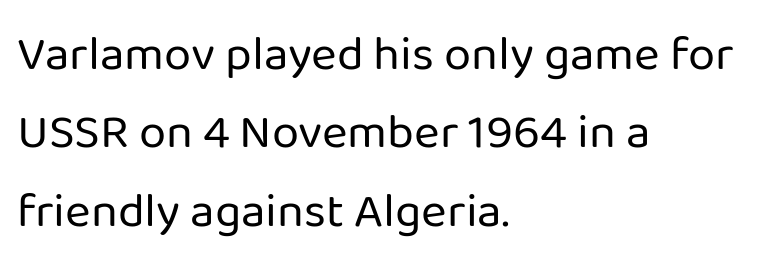
{"serif": "no", "italic": "no", "bold": "no", "weight": "regular", "width": "normal", "stroke_contrast": "low", "x_height": "medium", "monospaced": "no", "underline": "no", "align": "left", "line_spacing": "normal", "line_spacing_ratio": 1.6, "letter_spacing": "normal", "letter_spacing_em": 0.0, "glyph_px": 49}
